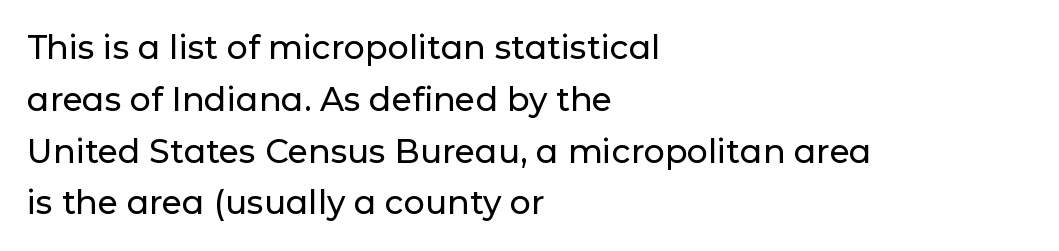
The foot of each line stays bare and open. The type sits square on the baseline with zero lean. The lines are quadded left. The rendering keeps characters at their native spacing. Regarding serifs, this sample does without them.
